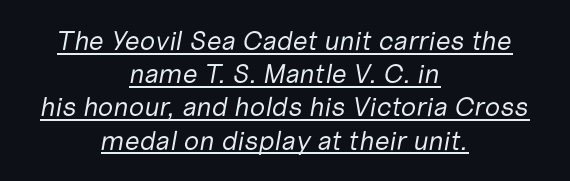
Words appear dense and cohesive because spacing is normal. It's the slanting kind of type. Notice how a bar underscores the lettering throughout. Ink coverage per letter is moderate at most. Typeset on center — no edge is straight.
